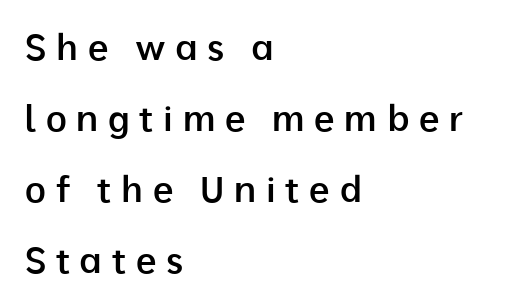
{"serif": "no", "italic": "no", "bold": "semi", "weight": "semibold", "width": "normal", "stroke_contrast": "low", "x_height": "medium", "monospaced": "no", "underline": "no", "align": "left", "line_spacing": "loose", "line_spacing_ratio": 1.97, "letter_spacing": "wide", "letter_spacing_em": 0.27, "glyph_px": 36}
